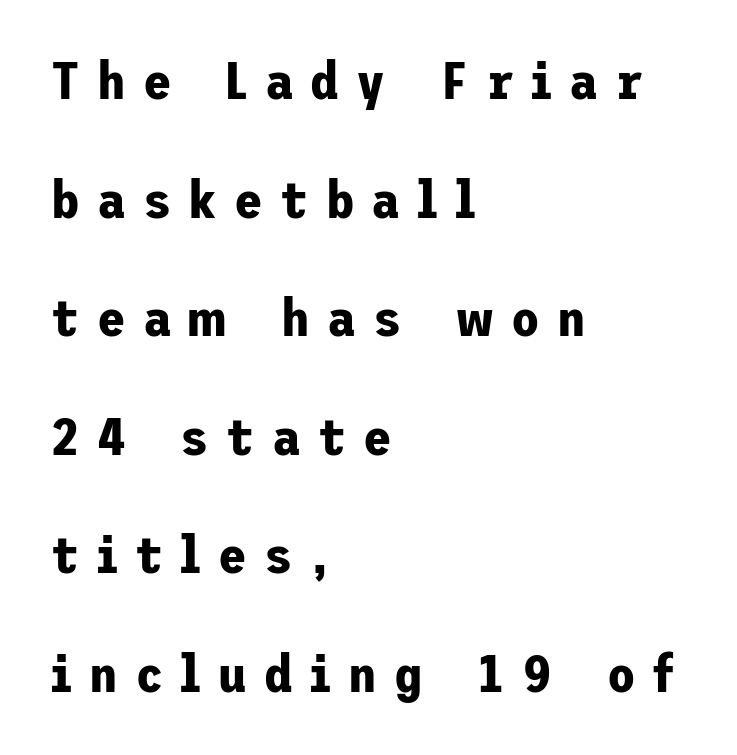
The image shows 52 px bold sans-serif type, upright; set left-aligned, loose line spacing (2.28x), unusually wide letter spacing (+0.33 em), not underlined; low stroke contrast and a medium x-height.
